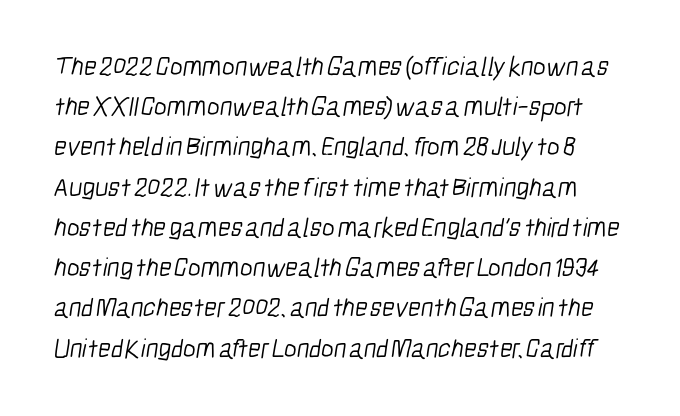
The image shows 27 px text type; set normal line spacing (1.49x), normal letter spacing, not underlined.
